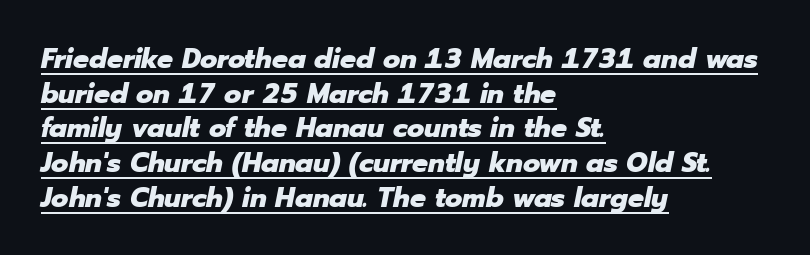
The image shows 28 px heavy type, italic (leaning right); set left-aligned, line spacing 1.24x, normal letter spacing, underlined; low stroke contrast and a medium x-height.
